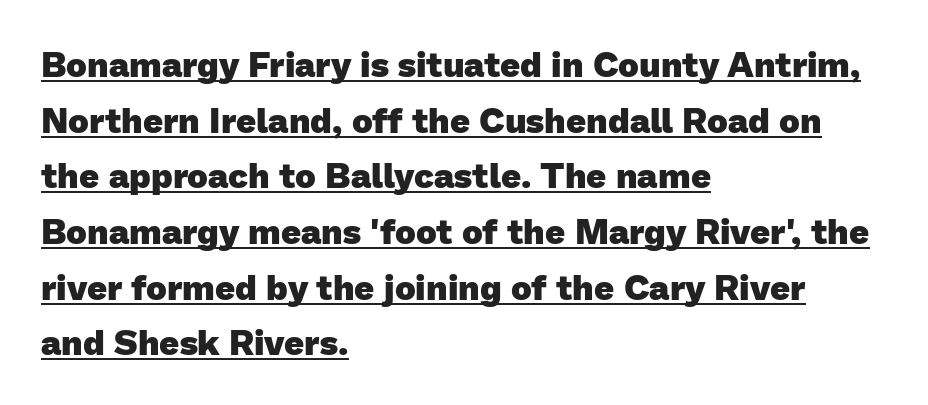
The image shows 35 px heavy sans-serif type; set left-aligned, normal line spacing (1.59x), normal letter spacing, underlined; low stroke contrast and a medium x-height.
